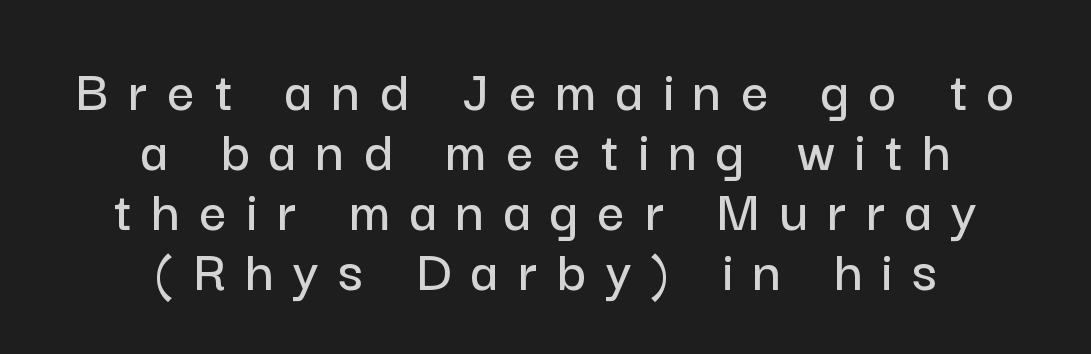
{"serif": "no", "italic": "no", "width": "normal", "stroke_contrast": "low", "x_height": "medium", "monospaced": "no", "underline": "no", "align": "center", "line_spacing": "tight", "line_spacing_ratio": 1.0, "letter_spacing": "wide", "letter_spacing_em": 0.33, "glyph_px": 60}
